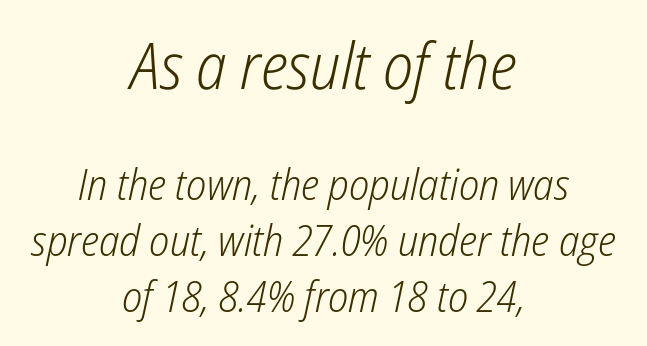
Q: Is the text bold? A: No.
Q: Is the text italic (slanted)? A: Yes, it leans right by about 12 degrees.
Q: Is the text underlined? A: No.
Q: How is the paragraph aligned? A: Centered.
Q: Is the spacing between letters normal or unusually wide? A: Normal.
Q: Is the spacing between lines tight, normal or loose? A: Normal.
Q: Which block of text is set in a larger size, the first (top) or the second (bottom)? A: The first (top) one.
Q: Width (condensed, normal, or wide)? A: Condensed.
Q: Stroke contrast? A: Low.
Q: x-height? A: Medium.
Q: Monospaced? A: No.
